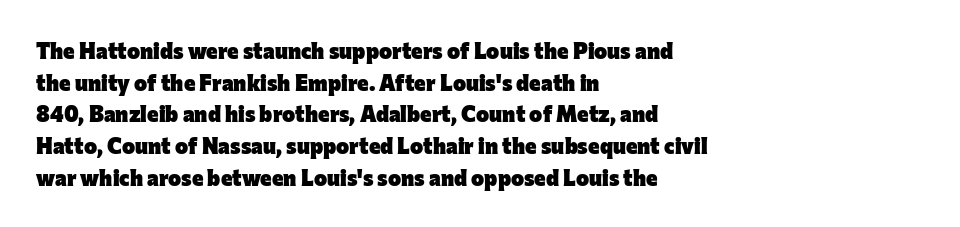
{"italic": "no", "bold": "yes", "underline": "no", "align": "left", "line_spacing": "normal", "line_spacing_ratio": 1.44, "letter_spacing": "normal", "letter_spacing_em": 0.0, "glyph_px": 22}
